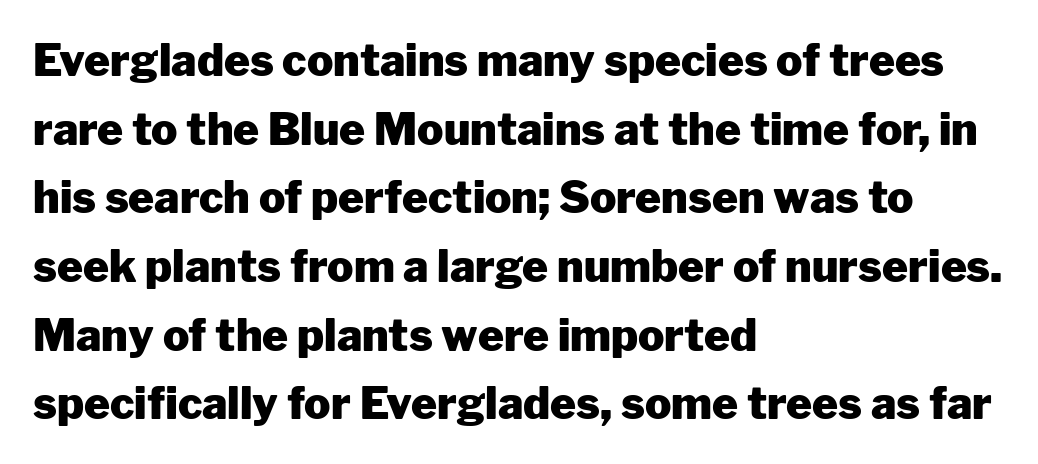
{"serif": "no", "italic": "no", "bold": "yes", "weight": "heavy", "width": "normal", "stroke_contrast": "low", "x_height": "medium", "monospaced": "no", "underline": "no", "align": "left", "line_spacing": "normal", "line_spacing_ratio": 1.56, "letter_spacing": "normal", "letter_spacing_em": 0.0, "glyph_px": 44}
